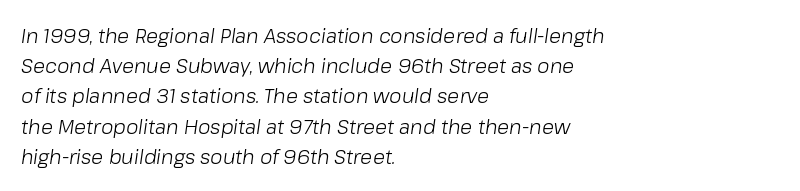
Q: Is the text bold? A: No.
Q: Is the text italic (slanted)? A: Yes, it leans right by about 8 degrees.
Q: Is the text underlined? A: No.
Q: How is the paragraph aligned? A: Left-aligned.
Q: Is the spacing between letters normal or unusually wide? A: Normal.
Q: Is the spacing between lines tight, normal or loose? A: Normal.
